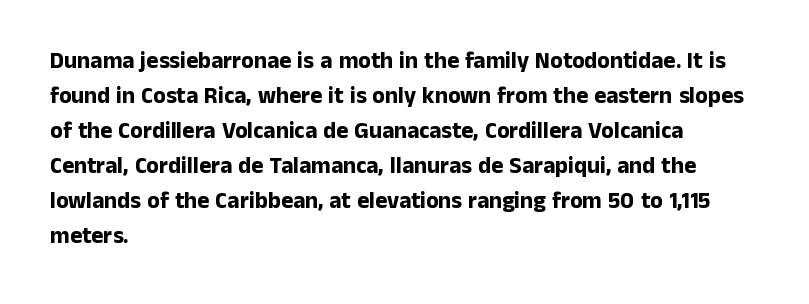
{"italic": "no", "bold": "yes", "underline": "no", "align": "left", "line_spacing": "normal", "line_spacing_ratio": 1.52, "letter_spacing": "normal", "letter_spacing_em": 0.0, "glyph_px": 23}
